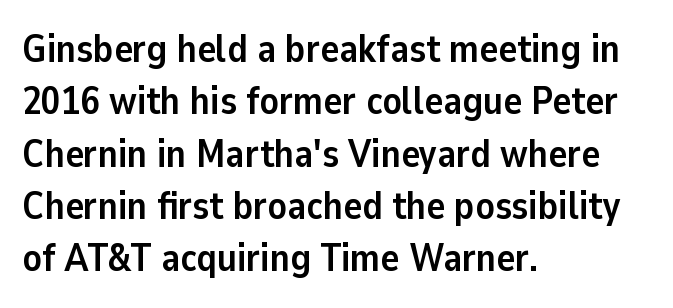
{"serif": "no", "italic": "no", "bold": "yes", "weight": "semibold", "width": "normal", "stroke_contrast": "low", "x_height": "medium", "monospaced": "no", "underline": "no", "align": "left", "line_spacing": "normal", "line_spacing_ratio": 1.34, "letter_spacing": "normal", "letter_spacing_em": 0.0, "glyph_px": 39}
